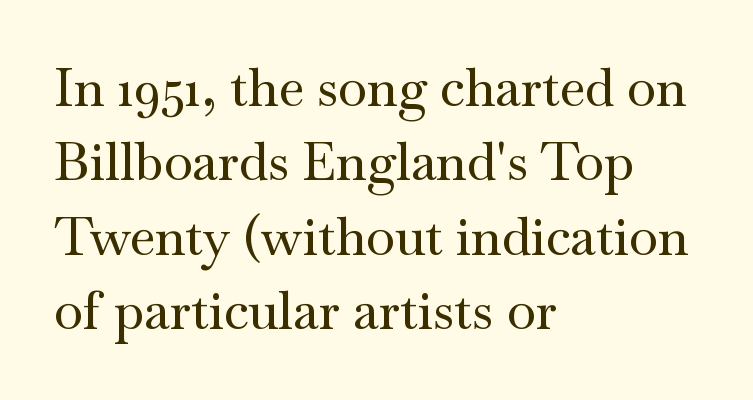
Little horizontal feet cap the strokes, marking this as serif type. A student would call this left alignment; a typographer would say flush left, rag right. Nobody touched the tracking dial on this one. The leading is moderate, giving the passage an even texture.
